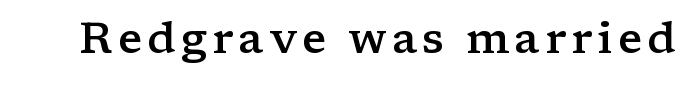
Q: Is the text bold? A: Semi-bold.
Q: Is the text italic (slanted)? A: No, it is upright.
Q: Is the typeface a serif or a sans-serif typeface? A: Serif.
Q: Is the text underlined? A: No.
Q: Width (condensed, normal, or wide)? A: Wide.
Q: Stroke contrast? A: Low.
Q: x-height? A: Medium.
Q: Monospaced? A: No.
